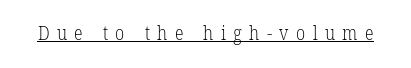
Q: Is the text bold? A: No.
Q: Is the text underlined? A: Yes.
Q: Is the spacing between letters normal or unusually wide? A: Unusually wide.
